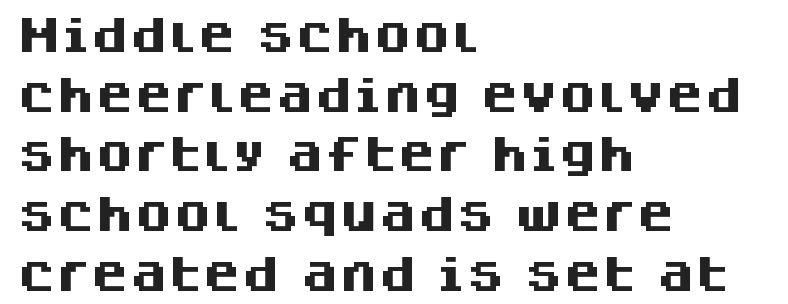
The image shows 39 px heavy sans-serif type, upright; set left-aligned, normal line spacing (1.53x), normal letter spacing, not underlined; medium stroke contrast and a large x-height.
